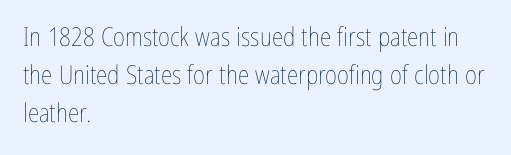
{"italic": "no", "bold": "no", "underline": "no", "align": "left", "line_spacing": "normal", "line_spacing_ratio": 1.46, "letter_spacing": "normal", "letter_spacing_em": 0.0, "glyph_px": 26}
